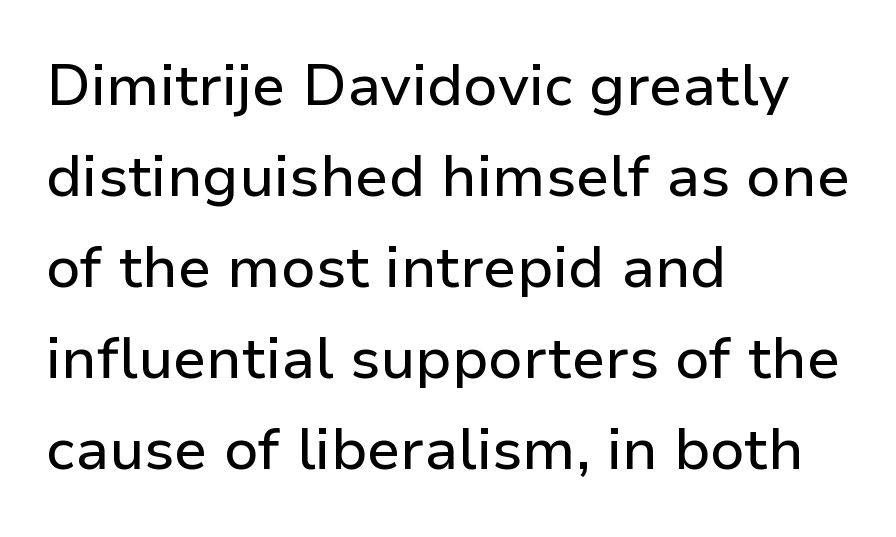
Every row of glyphs begins at an identical x-position on the left. Nope, not italic — everything's standing straight. A typesetter would call this proportional, since set widths differ per character. A sans-serif font was chosen for this passage. Bare-footed words on every line.
